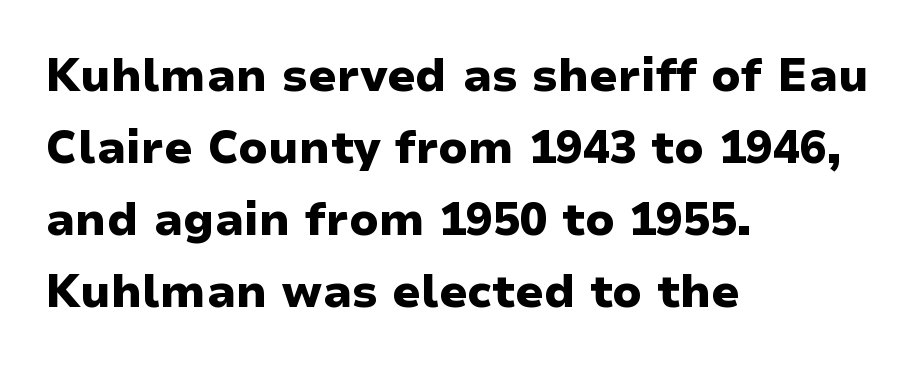
The image shows 45 px heavy, wide sans-serif type, upright; set left-aligned, normal line spacing (1.6x), normal letter spacing, not underlined; low stroke contrast and a medium x-height.
